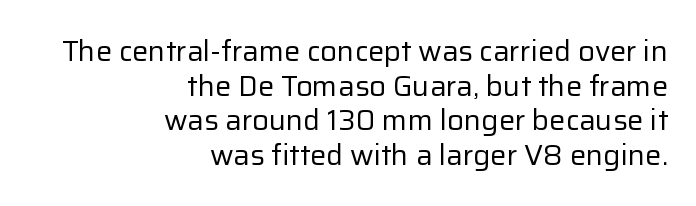
{"serif": "no", "italic": "no", "bold": "no", "weight": "regular", "width": "normal", "stroke_contrast": "low", "x_height": "medium", "monospaced": "no", "underline": "no", "align": "right", "line_spacing_ratio": 1.19, "letter_spacing": "normal", "letter_spacing_em": 0.0, "glyph_px": 29}
